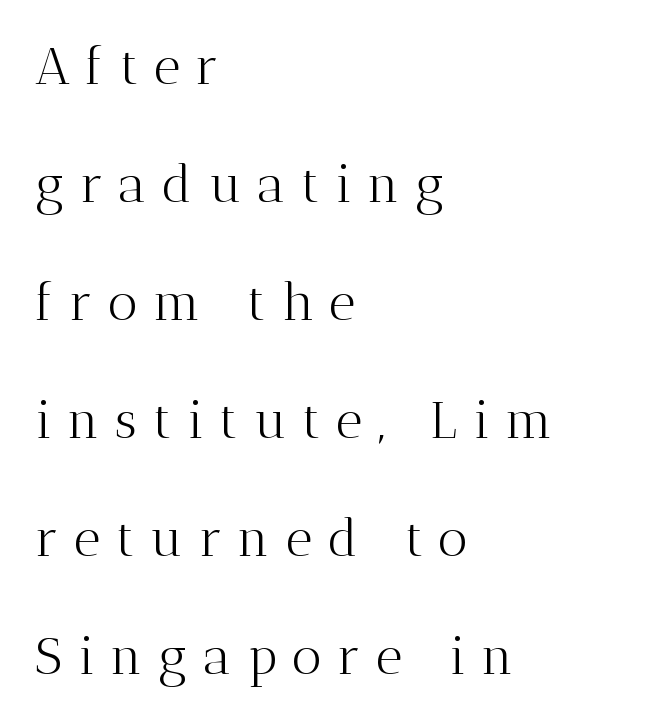
Q: Is the text bold? A: No.
Q: Is the text italic (slanted)? A: No, it is upright.
Q: Is the typeface a serif or a sans-serif typeface? A: Serif.
Q: Is the text underlined? A: No.
Q: How is the paragraph aligned? A: Left-aligned.
Q: Is the spacing between letters normal or unusually wide? A: Unusually wide.
Q: Is the spacing between lines tight, normal or loose? A: Loose.
Q: Width (condensed, normal, or wide)? A: Normal.
Q: Stroke contrast? A: Medium.
Q: x-height? A: Medium.
Q: Monospaced? A: No.
